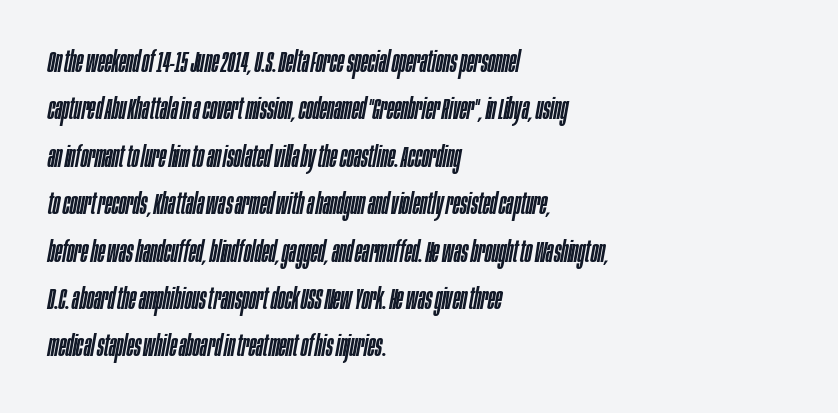
A student would call this left alignment; a typographer would say flush left, rag right. Clear beneath every line of the passage. You can tell it's italic because the verticals aren't actually vertical. The designer left line spacing at the default. Proportional: the letters do not fall into vertical columns. Compared with typical body copy, the letter spacing here is the same.
